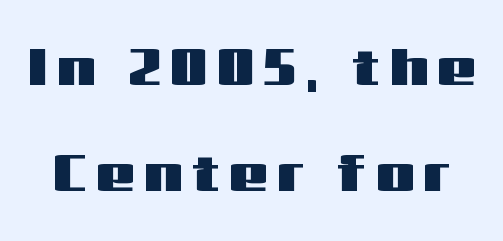
The image shows 54 px wide sans-serif type, upright; set loose line spacing (1.97x), not underlined; medium stroke contrast and a medium x-height.
